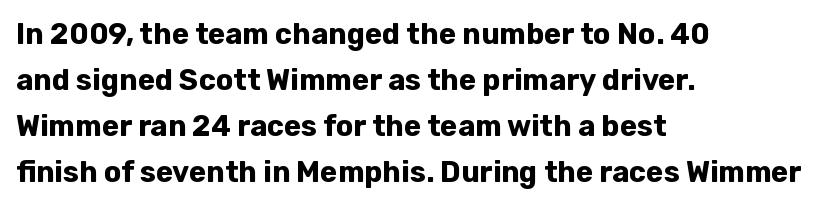
Q: Is the text bold? A: Yes.
Q: Is the text italic (slanted)? A: No, it is upright.
Q: Is the typeface a serif or a sans-serif typeface? A: Sans-serif.
Q: Is the text underlined? A: No.
Q: How is the paragraph aligned? A: Left-aligned.
Q: Is the spacing between letters normal or unusually wide? A: Normal.
Q: Is the spacing between lines tight, normal or loose? A: Normal.
Q: Width (condensed, normal, or wide)? A: Normal.
Q: Stroke contrast? A: Low.
Q: x-height? A: Medium.
Q: Monospaced? A: No.
